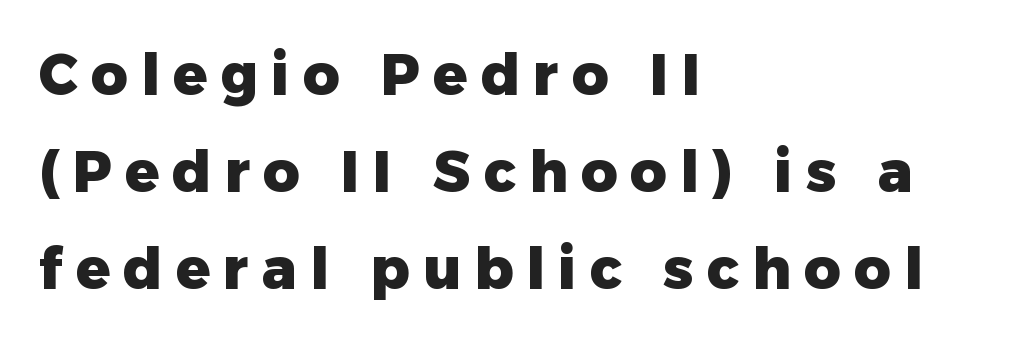
The image shows 57 px heavy sans-serif type, upright; set left-aligned, normal line spacing (1.7x), unusually wide letter spacing (+0.23 em), not underlined; low stroke contrast and a medium x-height.
